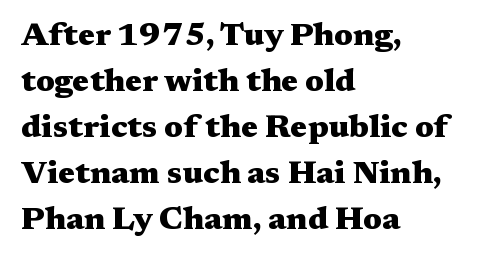
Do the characters align in a grid? No, the font is proportional. Students, this is bold: see how much ink each stroke carries. Italic? Not at all — the glyphs are vertical. Regular leading. The face used here is seriffed, in the tradition of book romans.
